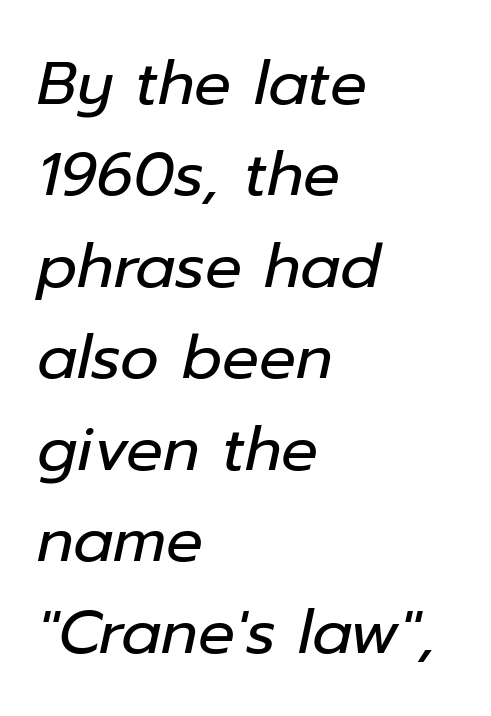
Q: Is the text bold? A: No.
Q: Is the text italic (slanted)? A: Yes, it leans right by about 12 degrees.
Q: Is the text underlined? A: No.
Q: How is the paragraph aligned? A: Left-aligned.
Q: Is the spacing between letters normal or unusually wide? A: Normal.
Q: Is the spacing between lines tight, normal or loose? A: Normal.
Q: Width (condensed, normal, or wide)? A: Normal.
Q: Stroke contrast? A: Low.
Q: x-height? A: Medium.
Q: Monospaced? A: No.
